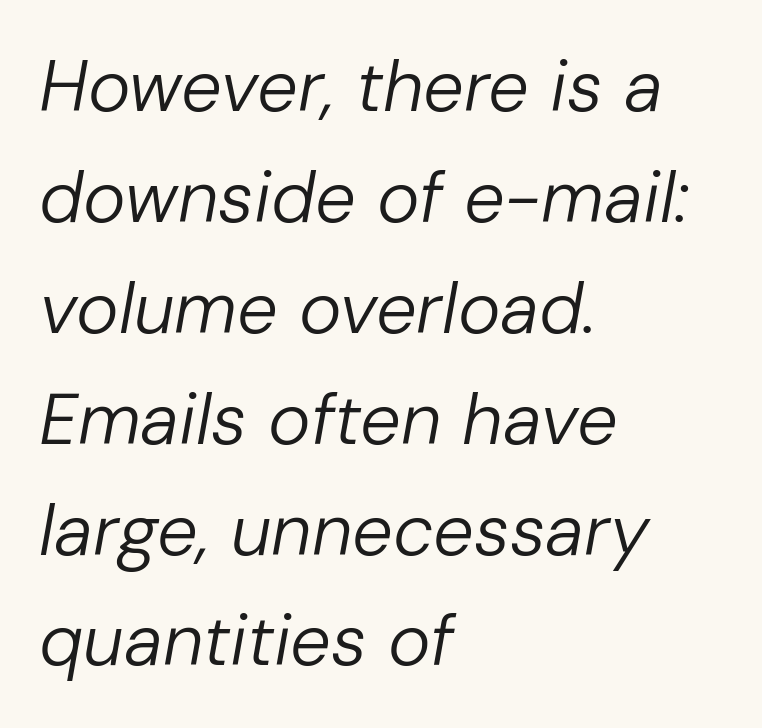
Q: Is the text bold? A: No.
Q: Is the text italic (slanted)? A: Yes, it leans right by about 10 degrees.
Q: Is the text underlined? A: No.
Q: How is the paragraph aligned? A: Left-aligned.
Q: Is the spacing between letters normal or unusually wide? A: Normal.
Q: Is the spacing between lines tight, normal or loose? A: Normal.
Q: Width (condensed, normal, or wide)? A: Normal.
Q: Stroke contrast? A: Low.
Q: x-height? A: Medium.
Q: Monospaced? A: No.
